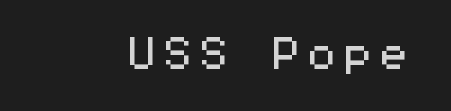
{"serif": "no", "italic": "no", "width": "wide", "stroke_contrast": "medium", "x_height": "medium", "monospaced": "yes", "underline": "no", "letter_spacing": "normal", "letter_spacing_em": 0.0, "glyph_px": 36}
